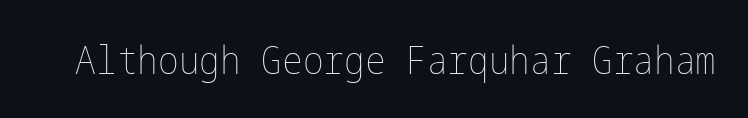
The image shows 39 px thin, condensed type, upright; set normal letter spacing, not underlined; low stroke contrast and a medium x-height.
